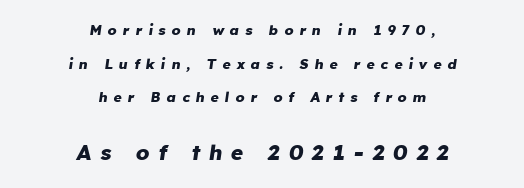
Character size in the trailing block exceeds that of the leading block. The lettering tilts uniformly, giving the passage an italic look. Here the glyphs are tracked loosely, breaking word shapes into spaced letters. The block of text is sparse from top to bottom, with ample space between rows. Quick note: underline off.
